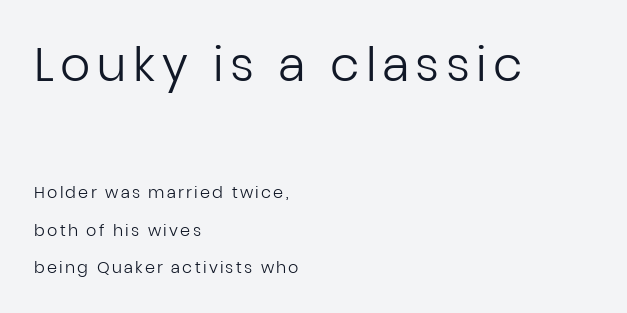
The rendering shrinks the type as you move from the upper chunk to the lower. The designer dialed line spacing up above the default. Vertical stems look standard width or narrower in stroke. Nothing sits at the stroke ends, so this counts as sans-serif. Character widths vary here, with narrow letters taking less room than wide ones. Does the copy run flush right? No — it runs flush left.
